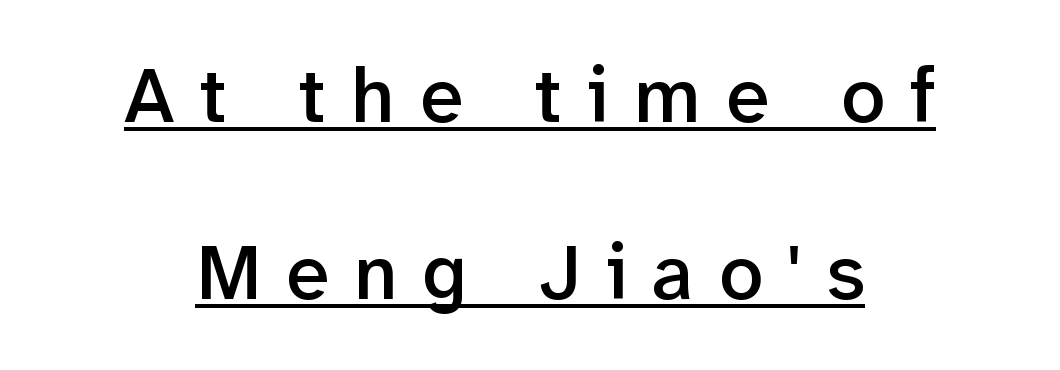
The image shows 78 px semibold sans-serif type, upright; set centered, loose line spacing (2.27x), unusually wide letter spacing (+0.32 em), underlined; low stroke contrast and a medium x-height.
